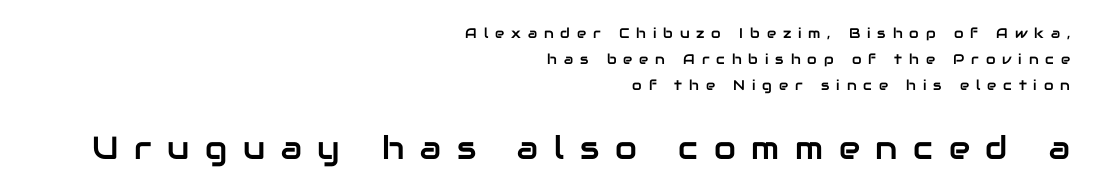
Nobody drew a line under any word here. In terms of posture, this sample is upright. Do the characters align in a grid? No, the font is proportional. The face used here appears at its bigger size in the lower chunk.
